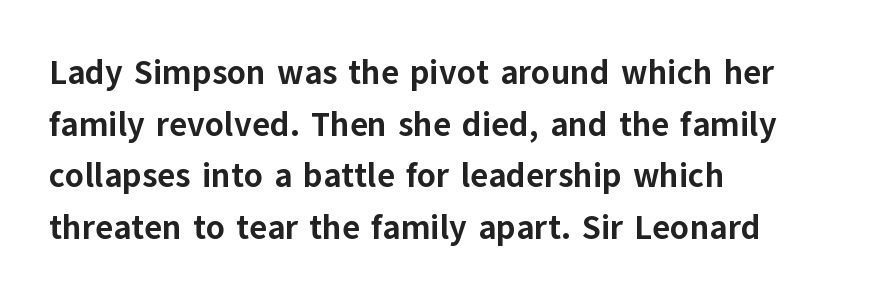
{"serif": "no", "italic": "no", "bold": "yes", "weight": "bold", "width": "normal", "stroke_contrast": "low", "x_height": "medium", "monospaced": "no", "underline": "no", "align": "left", "line_spacing": "normal", "line_spacing_ratio": 1.52, "letter_spacing": "normal", "letter_spacing_em": 0.0, "glyph_px": 34}
